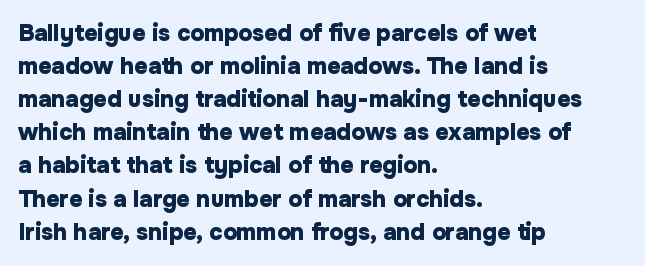
Q: Is the text bold? A: Yes.
Q: Is the text italic (slanted)? A: No, it is upright.
Q: Is the text underlined? A: No.
Q: How is the paragraph aligned? A: Left-aligned.
Q: Is the spacing between letters normal or unusually wide? A: Normal.
Q: Is the spacing between lines tight, normal or loose? A: Normal.
